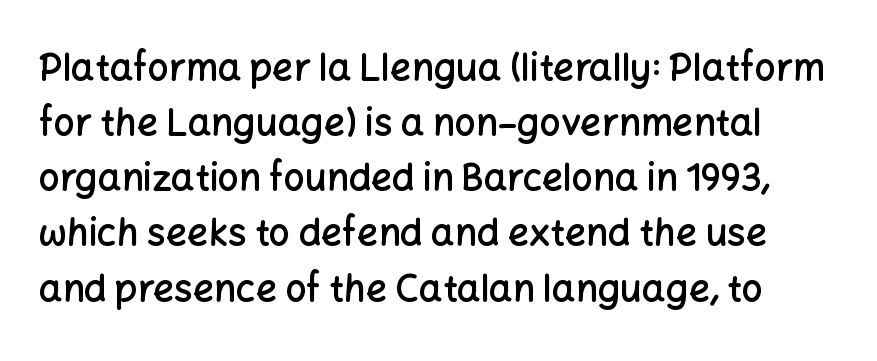
A normal amount of white space separates one row of letters from the next. Examine the stroke ends and you'll find no serifs. Tall strokes in this sample are plumb rather than angled. The glyphs have the mass of a demibold cut, below bold.
